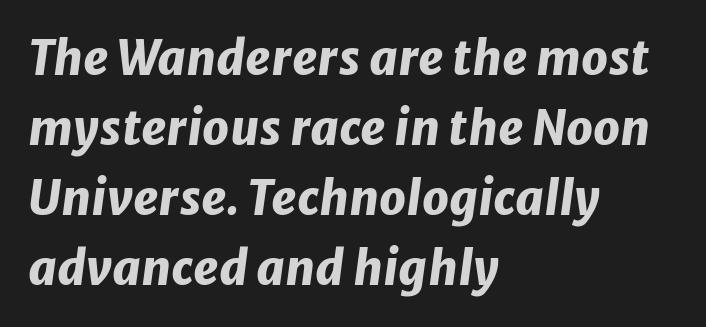
Caption: multi-line text, flush left, ragged right. Compared with ordinary roman type, these characters are visibly tilted. A typesetter would call this proportional, since set widths differ per character. Vertical spacing — default. Unmarked baselines from the first word to the last. The glyphs have the mass of a bold cut.
